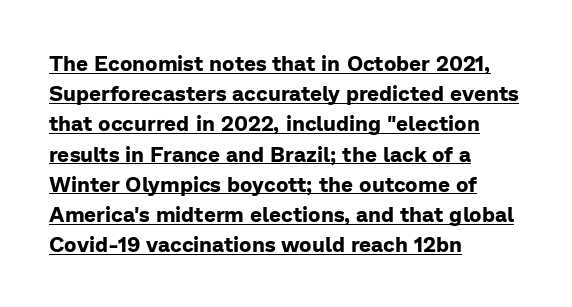
Q: Is the text bold? A: Yes.
Q: Is the text italic (slanted)? A: No, it is upright.
Q: Is the text underlined? A: Yes.
Q: How is the paragraph aligned? A: Left-aligned.
Q: Is the spacing between letters normal or unusually wide? A: Normal.
Q: Is the spacing between lines tight, normal or loose? A: Normal.
